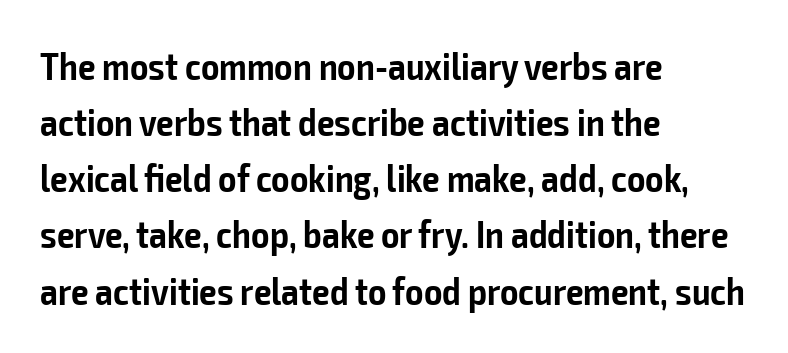
Honestly, there is no underline to notice here at all. Compared with typical paragraphs, the rows here are spaced about the same. You could not count columns in this text — the font is proportionally spaced. A typesetter would mark this as roman, not italic. Emphasis by weight is partial: semibold. Tracking value appears to be zero — textbook default spacing.
